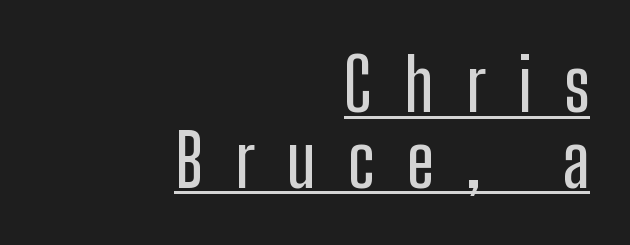
{"serif": "no", "italic": "no", "width": "condensed", "stroke_contrast": "low", "x_height": "medium", "monospaced": "no", "underline": "yes", "align": "right", "line_spacing": "tight", "line_spacing_ratio": 1.05, "letter_spacing": "wide", "letter_spacing_em": 0.45, "glyph_px": 72}
